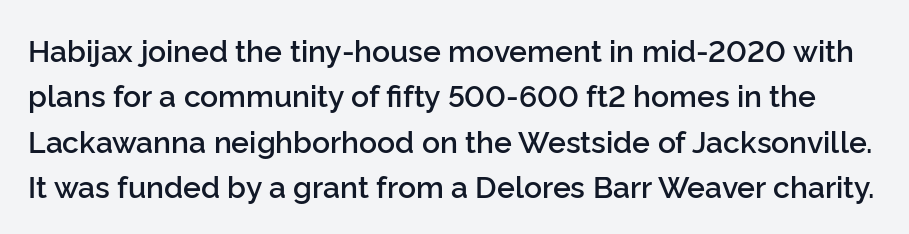
Q: Is the text bold? A: Semi-bold.
Q: Is the text italic (slanted)? A: No, it is upright.
Q: Is the typeface a serif or a sans-serif typeface? A: Sans-serif.
Q: Is the text underlined? A: No.
Q: Is the spacing between letters normal or unusually wide? A: Normal.
Q: Is the spacing between lines tight, normal or loose? A: Normal.
Q: Width (condensed, normal, or wide)? A: Normal.
Q: Stroke contrast? A: Low.
Q: x-height? A: Medium.
Q: Monospaced? A: No.
